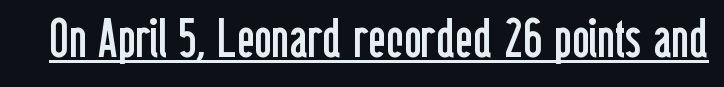
Q: Is the text bold? A: No.
Q: Is the text italic (slanted)? A: No, it is upright.
Q: Is the typeface a serif or a sans-serif typeface? A: Sans-serif.
Q: Is the text underlined? A: Yes.
Q: Is the spacing between letters normal or unusually wide? A: Normal.
Q: Width (condensed, normal, or wide)? A: Condensed.
Q: Stroke contrast? A: Low.
Q: x-height? A: Medium.
Q: Monospaced? A: No.
